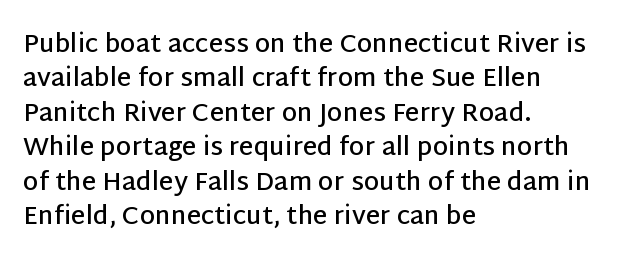
The image shows 25 px text type, upright; set left-aligned, normal line spacing (1.38x), normal letter spacing, not underlined.
